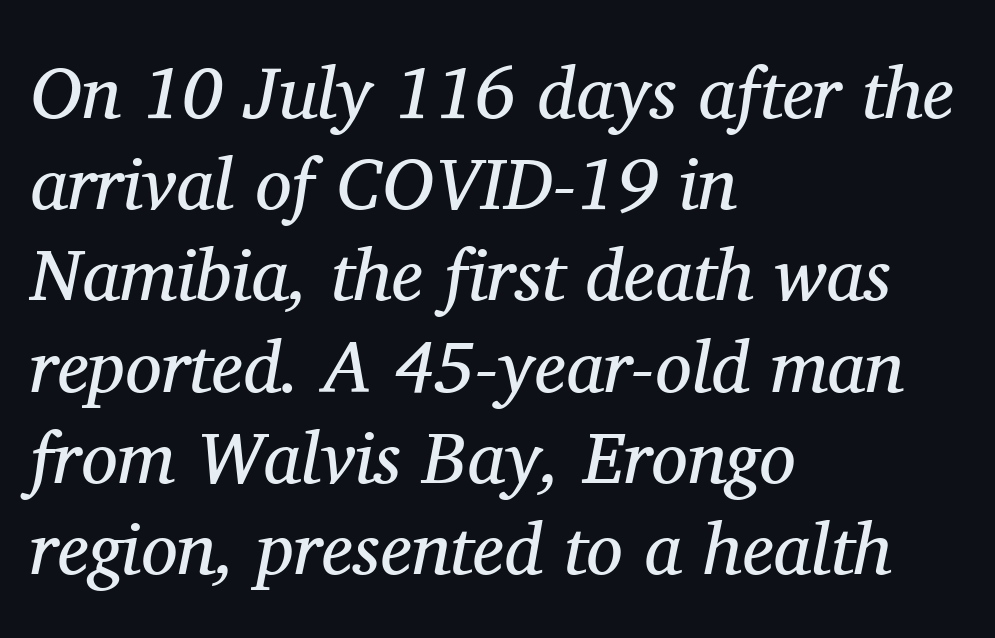
The designer went with a serif here, giving each stem small feet. The rendering uses a moderate line-height, typical for paragraphs. Descenders hang freely into open space. Varying glyph widths throughout — classic text-font behaviour.
